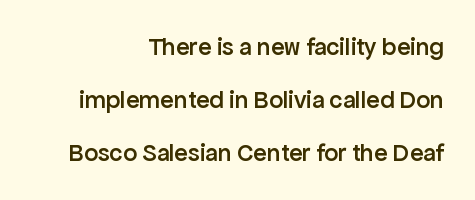
Q: Is the text bold? A: Semi-bold.
Q: Is the text italic (slanted)? A: No, it is upright.
Q: Is the text underlined? A: No.
Q: How is the paragraph aligned? A: Right-aligned.
Q: Is the spacing between letters normal or unusually wide? A: Normal.
Q: Is the spacing between lines tight, normal or loose? A: Loose.
